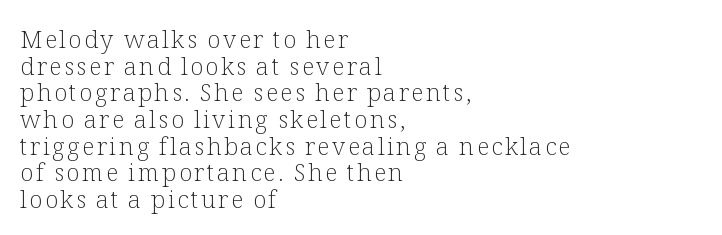
Successive baselines arrive quickly, one right under another. These glyphs show unthickened strokes, regular width or finer. Reading down the block, your eye returns to a fixed left position each line. This rendering features lettering with no underline. These lines were composed using upright roman letters.
